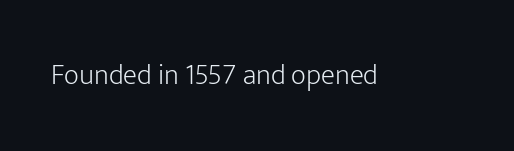
{"serif": "no", "italic": "no", "bold": "no", "weight": "light", "width": "normal", "stroke_contrast": "low", "x_height": "medium", "monospaced": "no", "underline": "no", "letter_spacing": "normal", "letter_spacing_em": 0.0, "glyph_px": 29}
